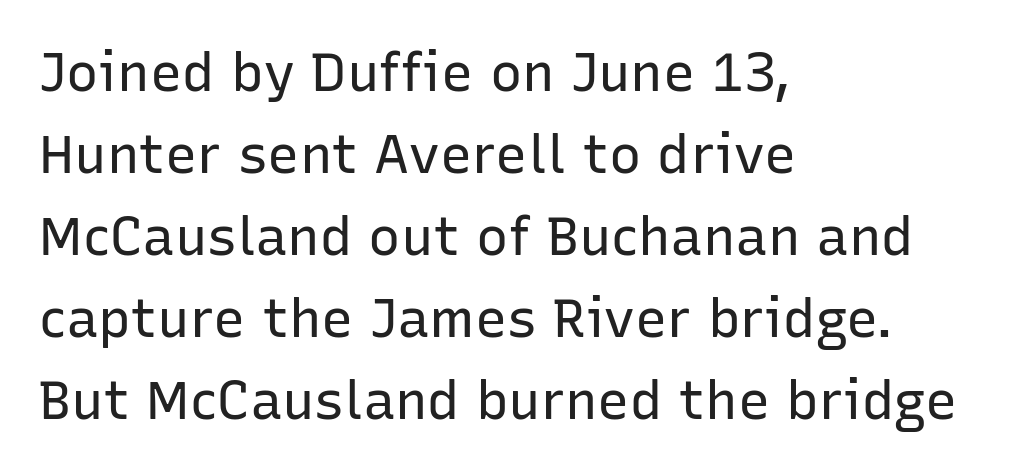
A sans-serif font was chosen for this passage. Look at the tracking — it's just the regular setting, nothing added. The block of text has a typical density, with ordinary space between rows. A student would call this left alignment; a typographer would say flush left, rag right. The face used here is proportionally spaced, like ordinary book or web type. The letters stand upright; this is a roman face.
